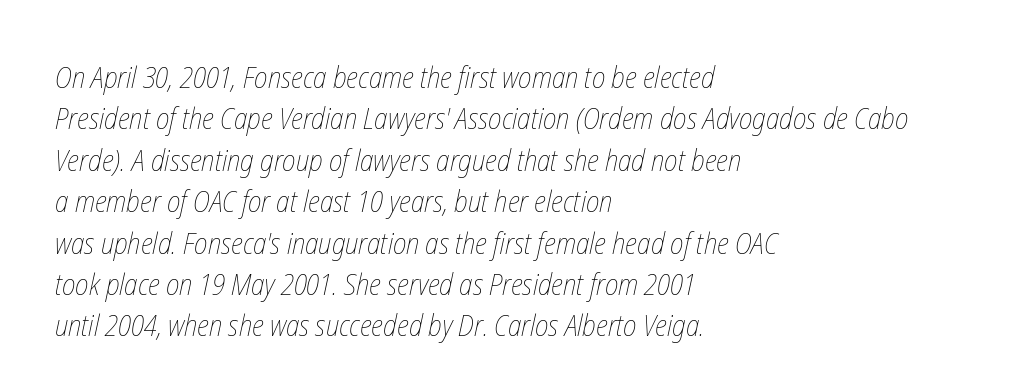
{"bold": "no", "weight": "thin", "width": "condensed", "stroke_contrast": "low", "x_height": "medium", "monospaced": "no", "underline": "no", "align": "left", "line_spacing": "normal", "line_spacing_ratio": 1.38, "letter_spacing": "normal", "letter_spacing_em": 0.0, "glyph_px": 30}
